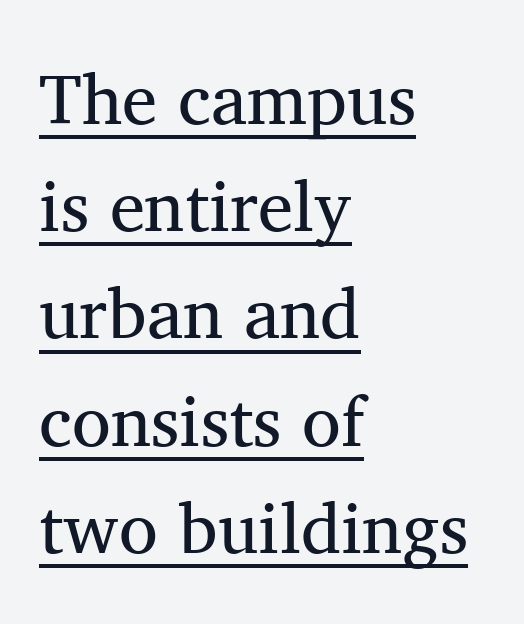
The image shows 71 px regular-weight serif type, upright; set left-aligned, normal line spacing (1.51x), normal letter spacing, underlined; medium stroke contrast and a medium x-height.
